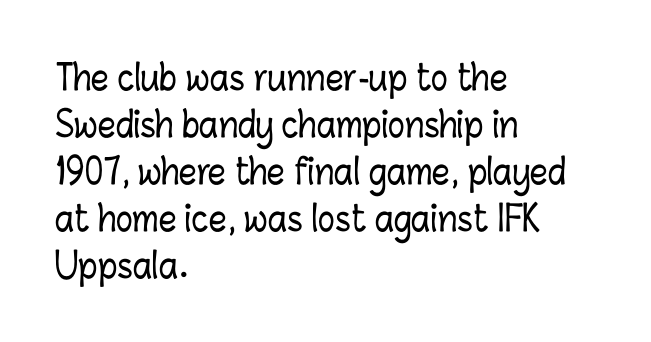
The image shows 35 px condensed type, upright; set left-aligned, normal line spacing (1.34x), normal letter spacing, not underlined; low stroke contrast and a medium x-height.
